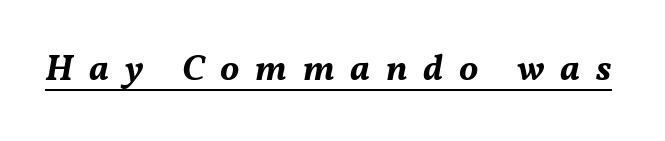
Designer's note — italics engaged. The string is rendered with underlining switched on. Heavy-handed strokes throughout: this text is bold. This sample has the flowing, uneven cadence of proportional lettering.
